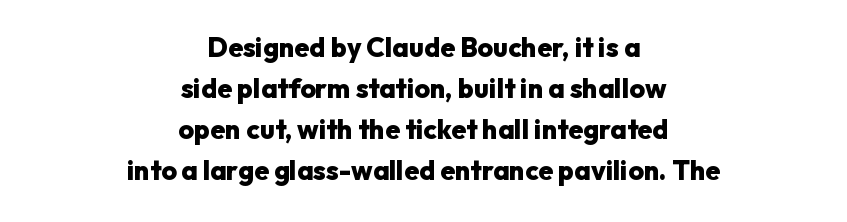
The image shows 27 px bold type, upright; set centered, normal line spacing (1.52x), normal letter spacing, not underlined.
